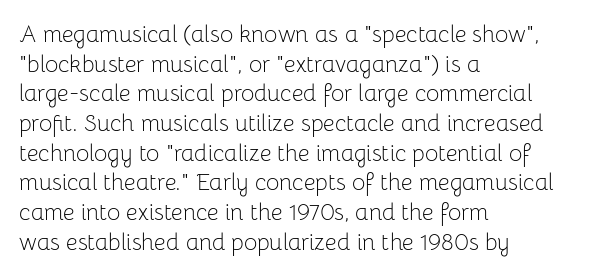
Q: Is the text bold? A: No.
Q: Is the text italic (slanted)? A: No, it is upright.
Q: Is the text underlined? A: No.
Q: How is the paragraph aligned? A: Left-aligned.
Q: Is the spacing between letters normal or unusually wide? A: Normal.
Q: Is the spacing between lines tight, normal or loose? A: Normal.
